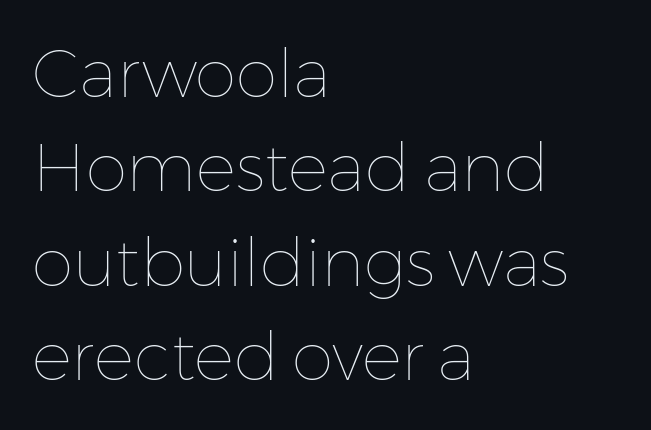
The image shows 67 px thin type, upright; set left-aligned, normal line spacing (1.41x), normal letter spacing, not underlined; low stroke contrast and a medium x-height.
